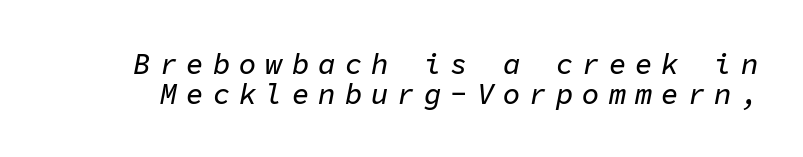
This sample uses expanded letter spacing, leaving extra air between glyphs. The specimen reads as italic at a glance. The area under the type is left untouched. The vertical gap from one line to the next is small. These lines are rendered in a fixed-pitch font.
